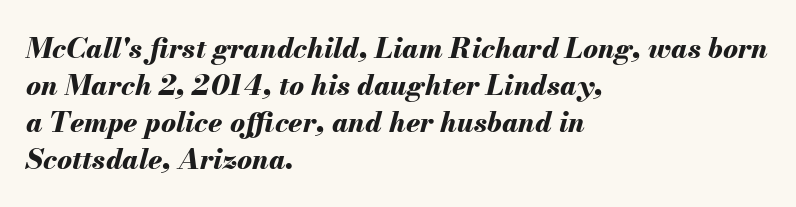
Q: Is the text bold? A: Yes.
Q: Is the text italic (slanted)? A: Yes, it leans right by about 13 degrees.
Q: Is the text underlined? A: No.
Q: How is the paragraph aligned? A: Left-aligned.
Q: Is the spacing between letters normal or unusually wide? A: Normal.
Q: Is the spacing between lines tight, normal or loose? A: Normal.
Q: Width (condensed, normal, or wide)? A: Normal.
Q: Stroke contrast? A: Medium.
Q: x-height? A: Small.
Q: Monospaced? A: No.
